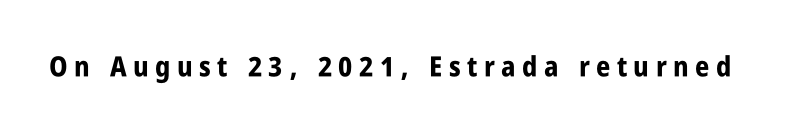
Q: Is the text bold? A: Yes.
Q: Is the text italic (slanted)? A: No, it is upright.
Q: Is the typeface a serif or a sans-serif typeface? A: Sans-serif.
Q: Is the text underlined? A: No.
Q: Is the spacing between letters normal or unusually wide? A: Unusually wide.
Q: Width (condensed, normal, or wide)? A: Condensed.
Q: Stroke contrast? A: Low.
Q: x-height? A: Large.
Q: Monospaced? A: No.
